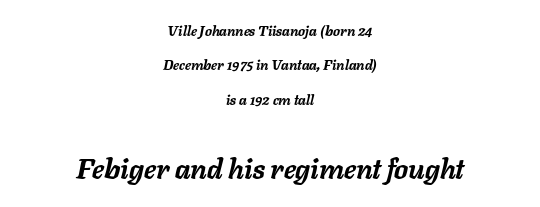
The image shows 28 px semibold type, italic (leaning right); set centered, loose line spacing (2.45x), normal letter spacing, not underlined; the second (bottom) block is 2.0x larger; low stroke contrast and a medium x-height.
